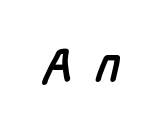
Q: Is the text bold? A: Yes.
Q: Is the typeface a serif or a sans-serif typeface? A: Sans-serif.
Q: Is the text underlined? A: No.
Q: Is the spacing between letters normal or unusually wide? A: Unusually wide.
Q: Width (condensed, normal, or wide)? A: Condensed.
Q: Stroke contrast? A: Low.
Q: x-height? A: Medium.
Q: Monospaced? A: No.
